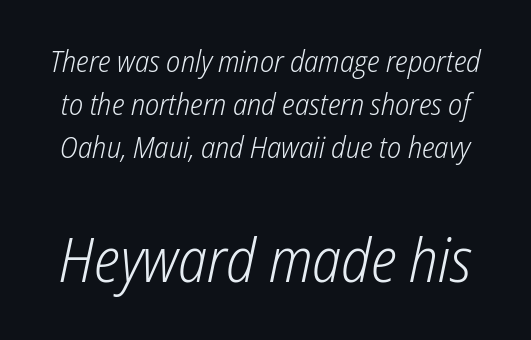
Q: Is the text bold? A: No.
Q: Is the text italic (slanted)? A: Yes, it leans right by about 12 degrees.
Q: Is the text underlined? A: No.
Q: Is the spacing between letters normal or unusually wide? A: Normal.
Q: Is the spacing between lines tight, normal or loose? A: Normal.
Q: Which block of text is set in a larger size, the first (top) or the second (bottom)? A: The second (bottom) one.
Q: Width (condensed, normal, or wide)? A: Condensed.
Q: Stroke contrast? A: Low.
Q: x-height? A: Medium.
Q: Monospaced? A: No.
